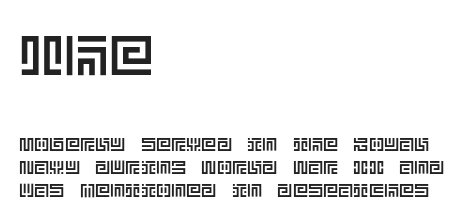
The image shows 56 px text type, upright; set left-aligned, line spacing 1.22x, normal letter spacing, not underlined; the first (top) block is 2.95x larger; a large x-height.
